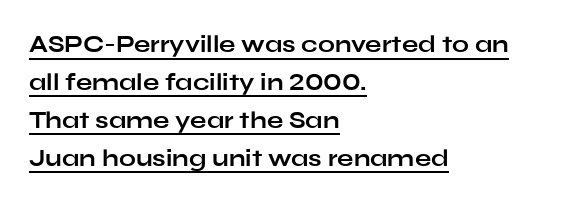
The gaps between neighbouring characters are ordinary and unremarkable. Rendered with straight, roman letterforms. The rag falls on the right side of this text block. Strokes here are thick enough to call this a true bold. Every word sits above its own underline. A typesetter would call this leading conventional body-copy spacing.
